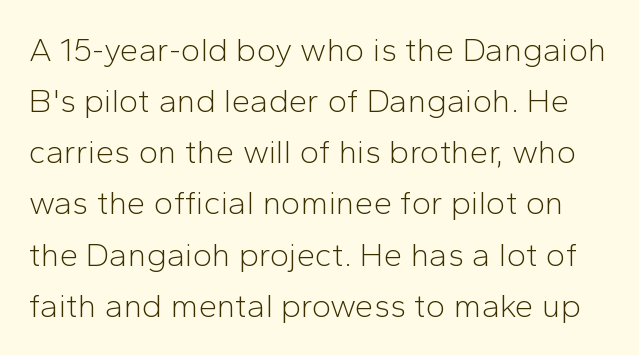
Q: Is the text bold? A: No.
Q: Is the text italic (slanted)? A: No, it is upright.
Q: Is the typeface a serif or a sans-serif typeface? A: Sans-serif.
Q: Is the text underlined? A: No.
Q: Is the spacing between letters normal or unusually wide? A: Normal.
Q: Is the spacing between lines tight, normal or loose? A: Normal.
Q: Width (condensed, normal, or wide)? A: Normal.
Q: Stroke contrast? A: Low.
Q: x-height? A: Medium.
Q: Monospaced? A: No.
